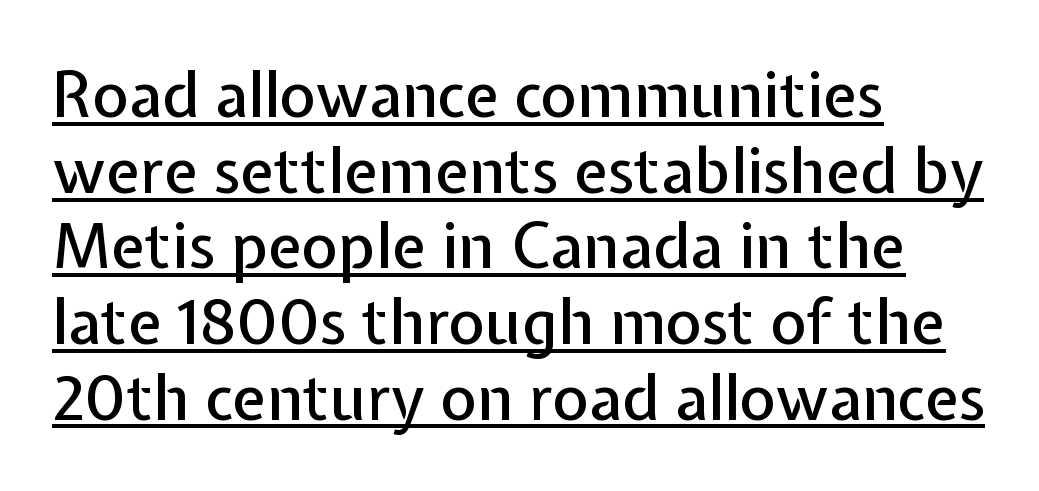
Default kerning and tracking; the words read as compact shapes. Varying glyph widths throughout — classic text-font behaviour. Vertical strokes here are truly vertical. Short and long lines alike share a common starting point at left. This is sans-serif lettering, the kind often seen on screens and signage.
